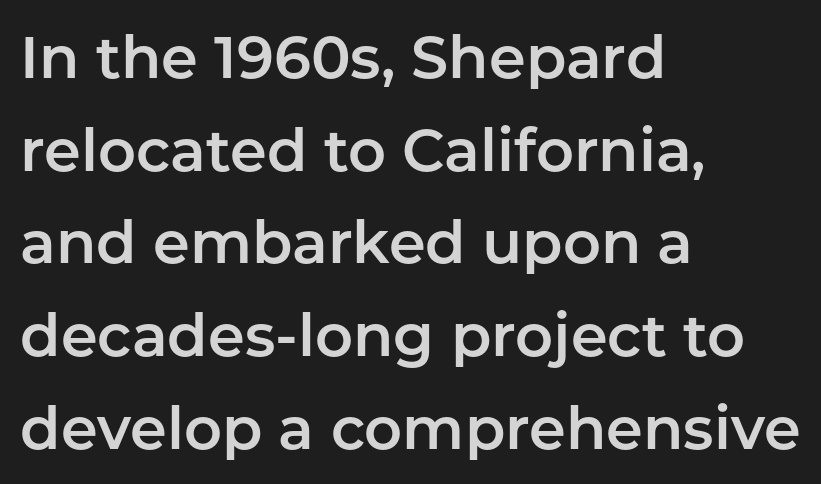
The image shows 59 px sans-serif type, upright; set left-aligned, normal line spacing (1.57x), normal letter spacing, not underlined; low stroke contrast and a medium x-height.
